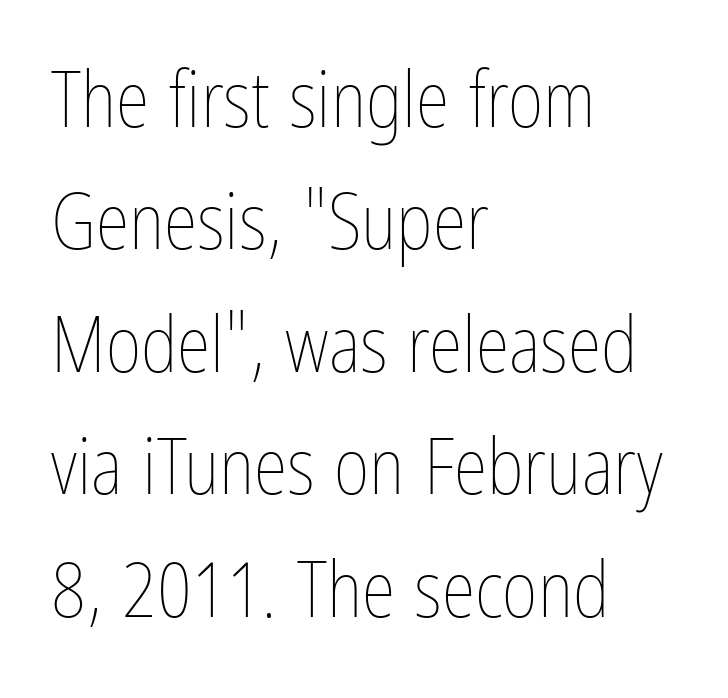
Q: Is the text bold? A: No.
Q: Is the text italic (slanted)? A: No, it is upright.
Q: Is the text underlined? A: No.
Q: How is the paragraph aligned? A: Left-aligned.
Q: Is the spacing between letters normal or unusually wide? A: Normal.
Q: Is the spacing between lines tight, normal or loose? A: Normal.
Q: Width (condensed, normal, or wide)? A: Condensed.
Q: Stroke contrast? A: Low.
Q: x-height? A: Medium.
Q: Monospaced? A: No.
